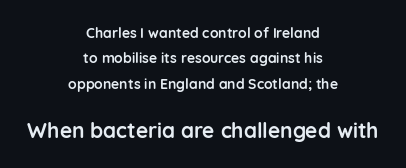
{"italic": "no", "bold": "yes", "underline": "no", "align": "center", "line_spacing_ratio": 1.81, "letter_spacing": "normal", "letter_spacing_em": 0.0, "larger_block": "second", "size_ratio": 1.5, "glyph_px": 21}
